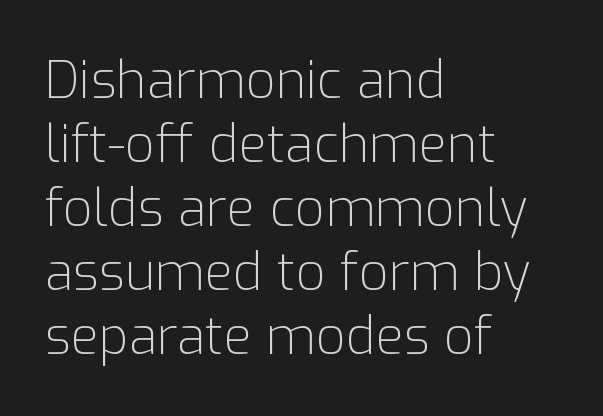
The image shows 52 px light sans-serif type, upright; set left-aligned, line spacing 1.23x, normal letter spacing, not underlined; low stroke contrast and a medium x-height.
